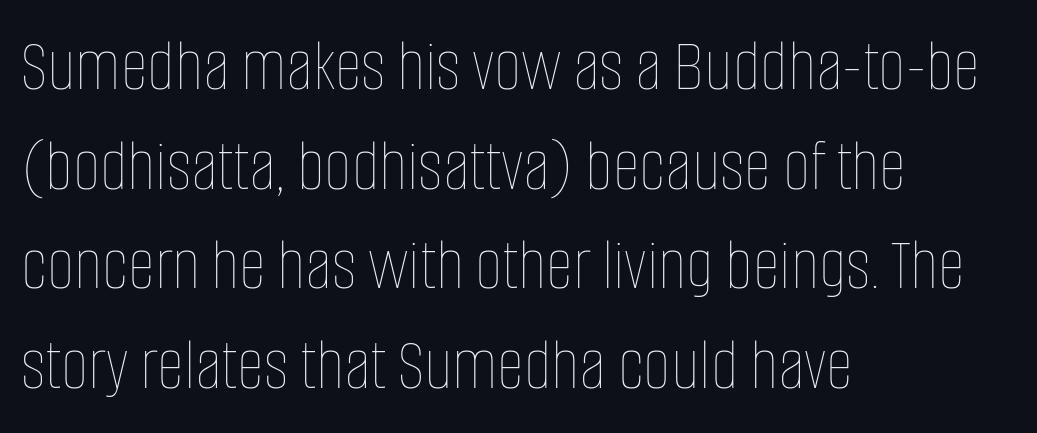
{"italic": "no", "bold": "no", "weight": "thin", "width": "condensed", "stroke_contrast": "low", "x_height": "large", "monospaced": "no", "underline": "no", "align": "left", "line_spacing": "normal", "line_spacing_ratio": 1.33, "letter_spacing": "normal", "letter_spacing_em": 0.0, "glyph_px": 75}
